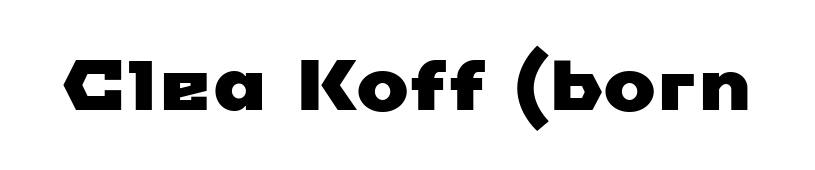
The image shows 70 px wide sans-serif type; set normal letter spacing, not underlined; low stroke contrast and a medium x-height.
